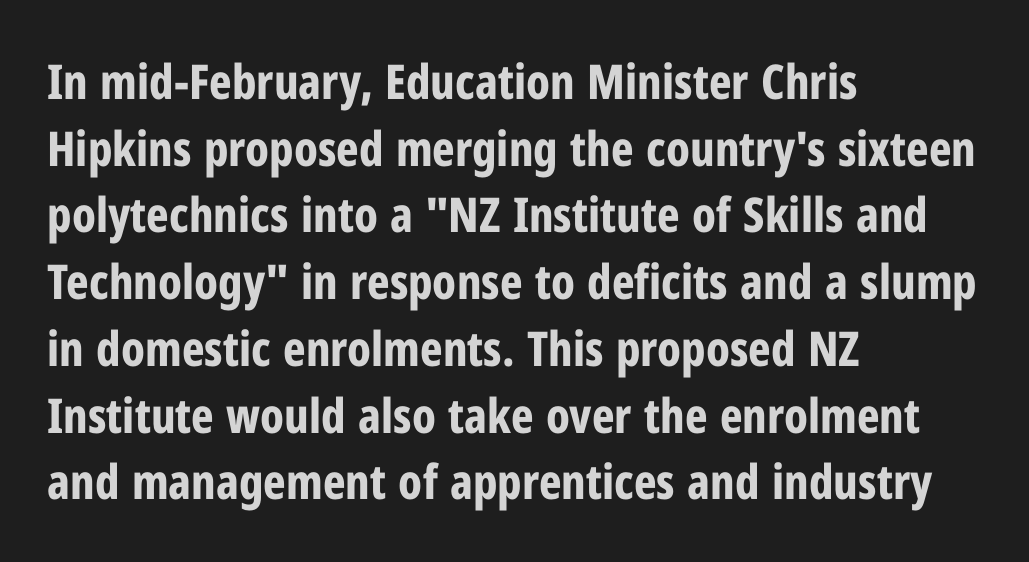
Q: Is the text bold? A: Yes.
Q: Is the text italic (slanted)? A: No, it is upright.
Q: Is the typeface a serif or a sans-serif typeface? A: Sans-serif.
Q: Is the text underlined? A: No.
Q: How is the paragraph aligned? A: Left-aligned.
Q: Is the spacing between letters normal or unusually wide? A: Normal.
Q: Is the spacing between lines tight, normal or loose? A: Normal.
Q: Width (condensed, normal, or wide)? A: Condensed.
Q: Stroke contrast? A: Low.
Q: x-height? A: Medium.
Q: Monospaced? A: No.
